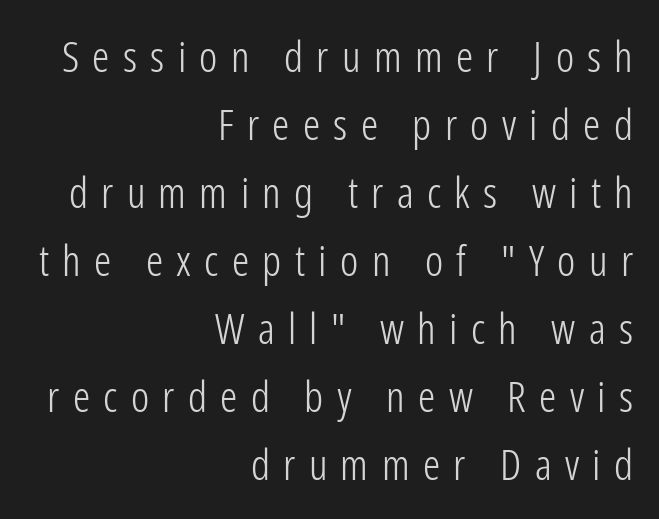
{"serif": "no", "italic": "no", "bold": "no", "weight": "light", "width": "condensed", "stroke_contrast": "low", "x_height": "medium", "monospaced": "no", "underline": "no", "align": "right", "line_spacing": "normal", "line_spacing_ratio": 1.58, "letter_spacing": "wide", "letter_spacing_em": 0.31, "glyph_px": 43}
